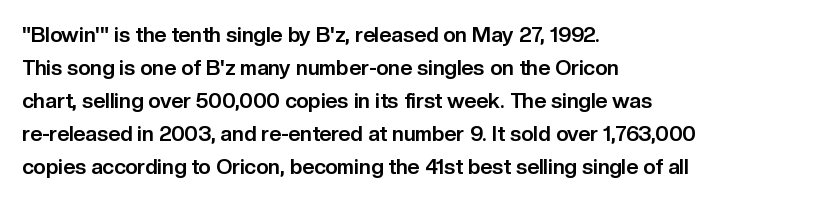
The sample has been set heavy, in full bold. Any mark beneath the type? The region is blank. The ragged edge is on the right, which tells us the setting is flush left. This sample uses plain, unmodified letter spacing. Posture: vertical. Does the leading feel generous? No, just average.
